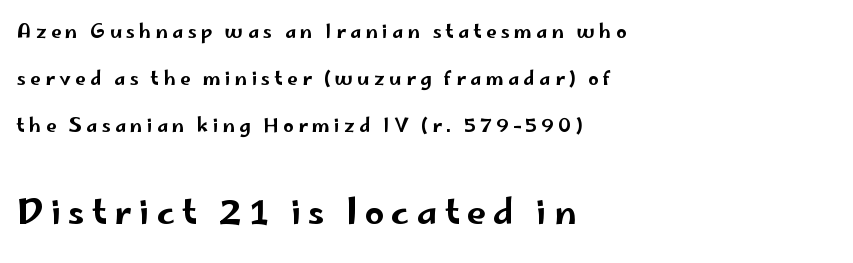
The following chunk of copy outweighs the initial chunk in type size. The passage shown is typed in a proportional face where columns would drift. The face used here is a sans, in the tradition of grotesques and geometrics. Casual observation: everything's shoved over to the left.
